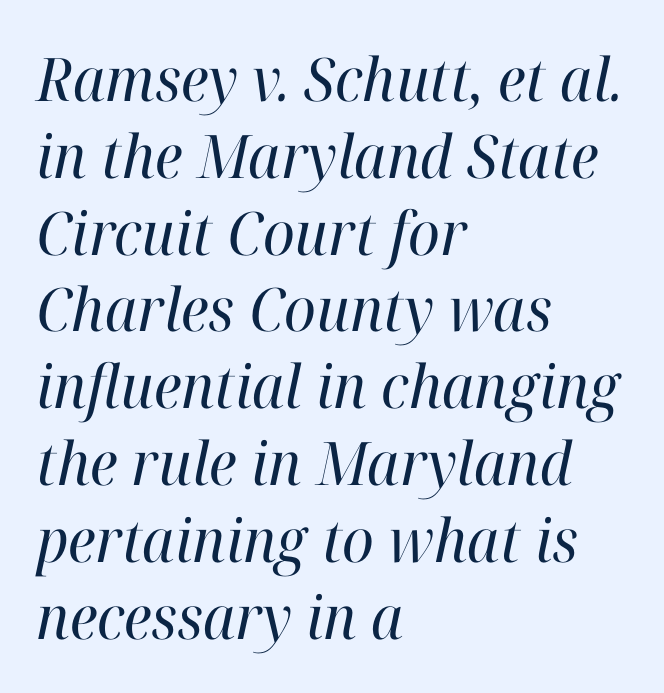
Has an underline been added? It has not. A student would call this left alignment; a typographer would say flush left, rag right. The face used here is rendered with its standard letterfit. The face used here is proportionally spaced, like ordinary book or web type. Regular leading.
